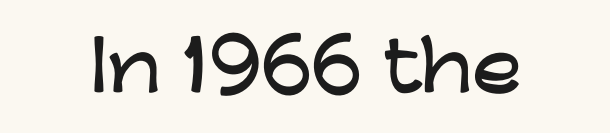
Q: Is the text italic (slanted)? A: No, it is upright.
Q: Is the typeface a serif or a sans-serif typeface? A: Sans-serif.
Q: Is the text underlined? A: No.
Q: Is the spacing between letters normal or unusually wide? A: Normal.
Q: Width (condensed, normal, or wide)? A: Wide.
Q: Stroke contrast? A: Low.
Q: x-height? A: Medium.
Q: Monospaced? A: No.
